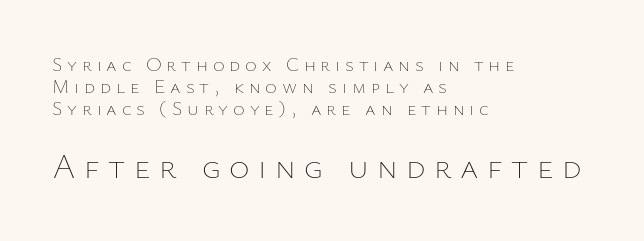
The image shows 35 px thin type, upright; set left-aligned, tight line spacing (1.1x), unusually wide letter spacing (+0.24 em), not underlined; the second (bottom) block is 1.75x larger; low stroke contrast and a medium x-height.
